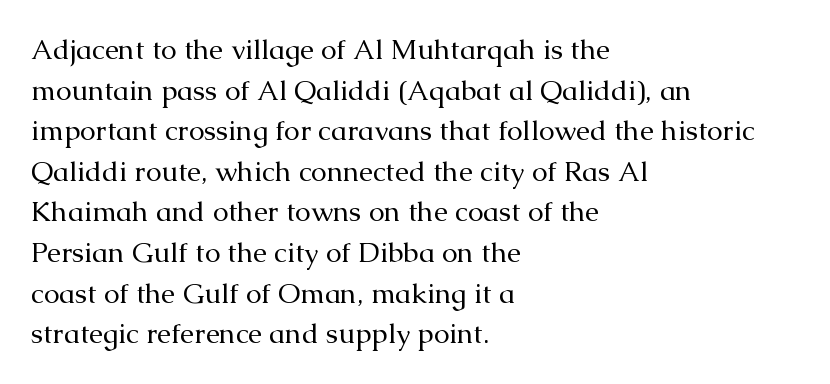
{"serif": "yes", "italic": "no", "bold": "no", "weight": "regular", "width": "normal", "stroke_contrast": "medium", "x_height": "medium", "monospaced": "no", "underline": "no", "align": "left", "line_spacing": "normal", "line_spacing_ratio": 1.45, "letter_spacing": "normal", "letter_spacing_em": 0.0, "glyph_px": 28}
